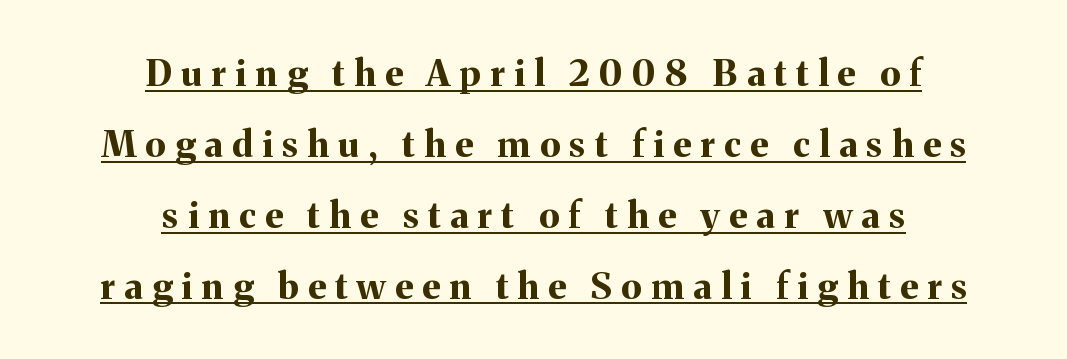
The image shows 36 px bold serif type, upright; set centered, loose line spacing (1.97x), unusually wide letter spacing (+0.26 em), underlined; medium stroke contrast and a medium x-height.
